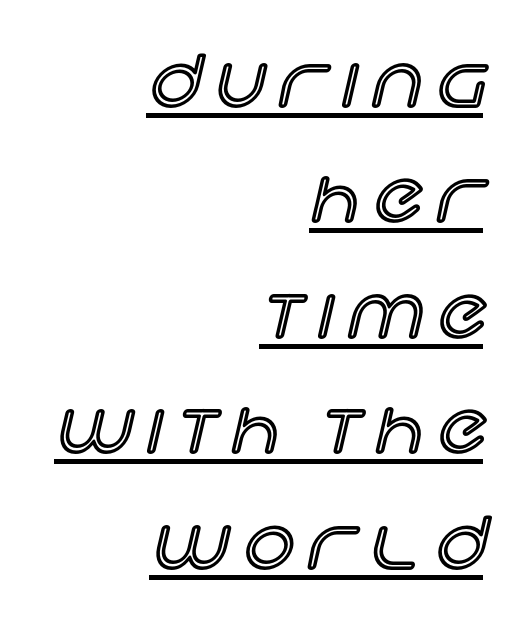
The image shows 70 px text type; set right-aligned, normal line spacing (1.65x), unusually wide letter spacing (+0.22 em), underlined; a large x-height.
